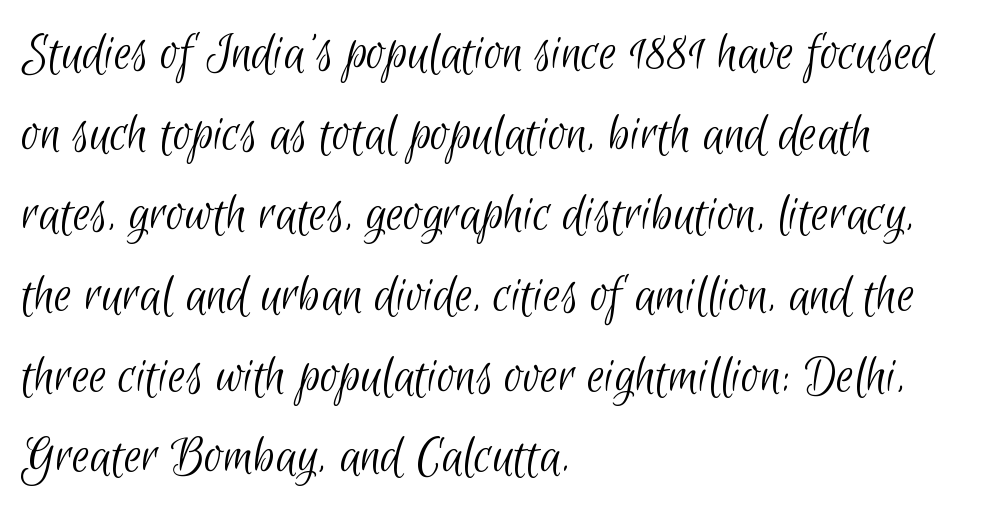
The image shows 56 px light, condensed sans-serif type; set left-aligned, normal line spacing (1.44x), normal letter spacing, not underlined; low stroke contrast and a small x-height.
